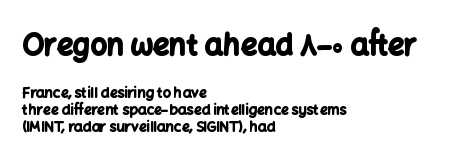
{"serif": "no", "italic": "no", "bold": "yes", "weight": "bold", "width": "normal", "stroke_contrast": "low", "x_height": "medium", "monospaced": "no", "underline": "no", "align": "left", "line_spacing_ratio": 1.22, "letter_spacing": "normal", "letter_spacing_em": 0.0, "larger_block": "first", "size_ratio": 2.07, "glyph_px": 29}
